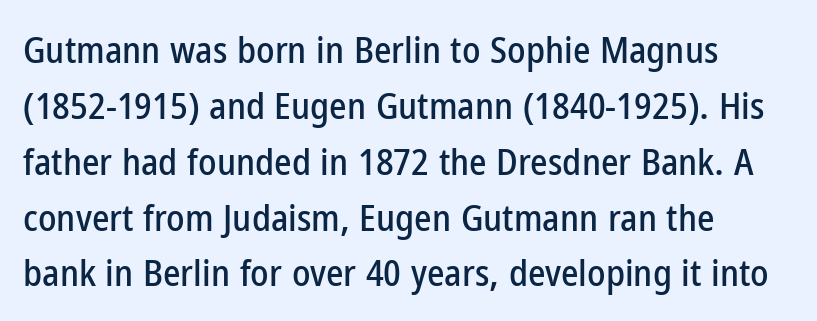
Q: Is the text italic (slanted)? A: No, it is upright.
Q: Is the typeface a serif or a sans-serif typeface? A: Sans-serif.
Q: Is the text underlined? A: No.
Q: How is the paragraph aligned? A: Left-aligned.
Q: Is the spacing between letters normal or unusually wide? A: Normal.
Q: Is the spacing between lines tight, normal or loose? A: Normal.
Q: Width (condensed, normal, or wide)? A: Condensed.
Q: Stroke contrast? A: Low.
Q: x-height? A: Medium.
Q: Monospaced? A: No.
